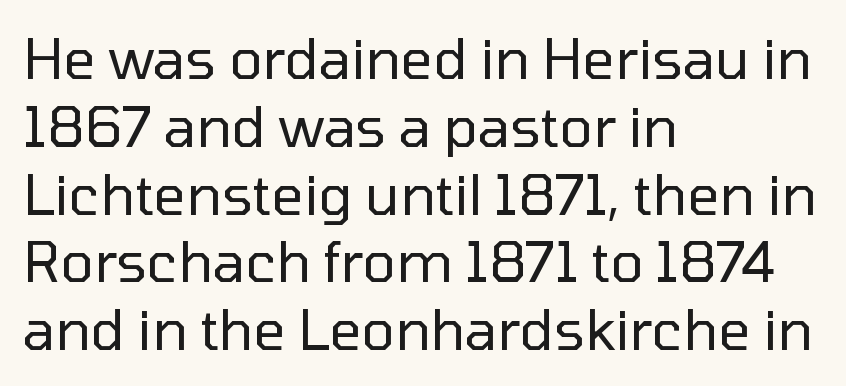
{"serif": "no", "italic": "no", "bold": "no", "weight": "regular", "width": "normal", "stroke_contrast": "low", "x_height": "medium", "monospaced": "no", "underline": "no", "align": "left", "line_spacing_ratio": 1.21, "letter_spacing": "normal", "letter_spacing_em": 0.0, "glyph_px": 56}
